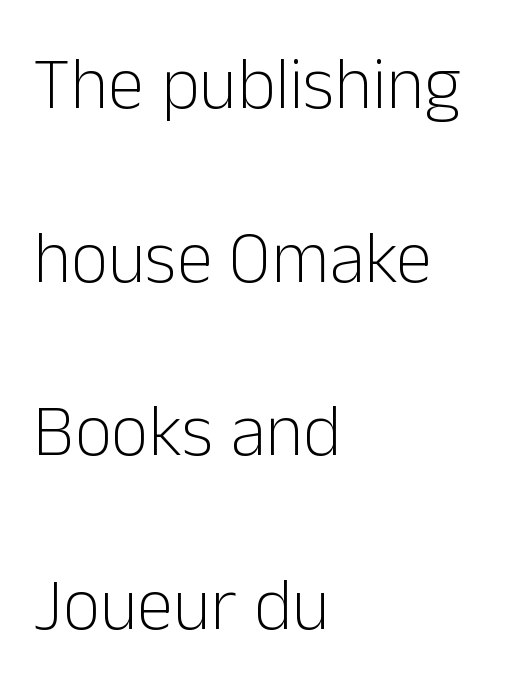
Q: Is the text bold? A: No.
Q: Is the text italic (slanted)? A: No, it is upright.
Q: Is the typeface a serif or a sans-serif typeface? A: Sans-serif.
Q: Is the text underlined? A: No.
Q: How is the paragraph aligned? A: Left-aligned.
Q: Is the spacing between letters normal or unusually wide? A: Normal.
Q: Is the spacing between lines tight, normal or loose? A: Loose.
Q: Width (condensed, normal, or wide)? A: Normal.
Q: Stroke contrast? A: Low.
Q: x-height? A: Medium.
Q: Monospaced? A: No.
